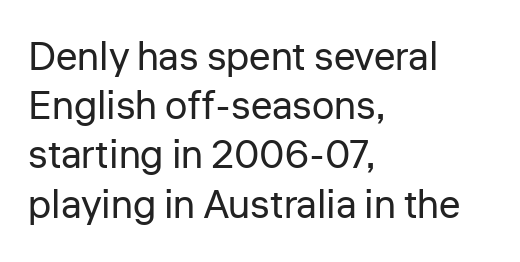
The image shows 40 px regular-weight sans-serif type, upright; set left-aligned, line spacing 1.23x, normal letter spacing, not underlined; low stroke contrast and a medium x-height.
